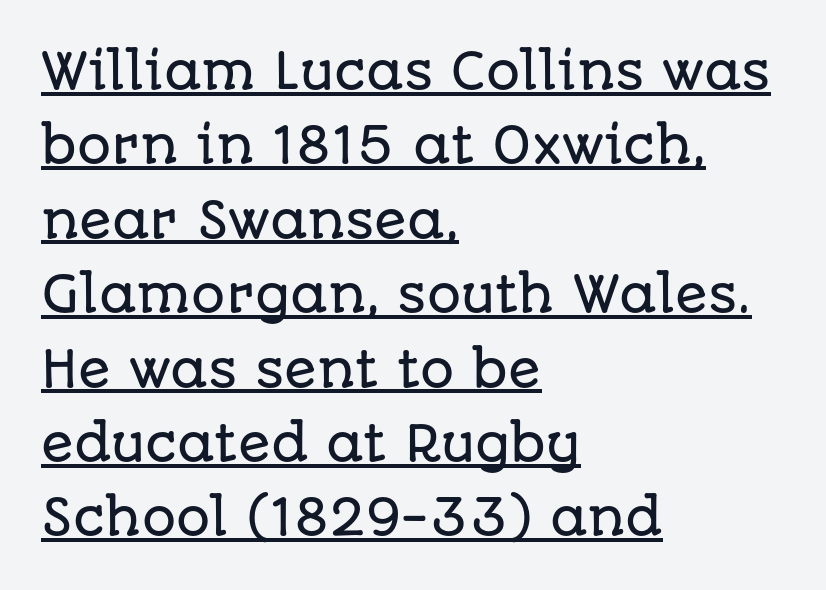
The image shows 48 px sans-serif type, upright; set left-aligned, normal line spacing (1.55x), normal letter spacing, underlined; low stroke contrast and a large x-height.
